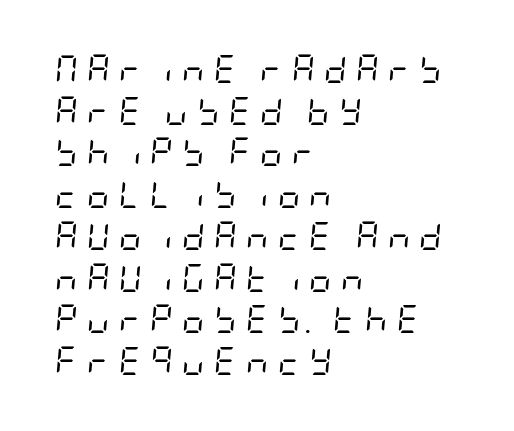
{"italic": "yes", "lean": "right", "slant_degrees": 5, "bold": "no", "weight": "regular", "width": "condensed", "stroke_contrast": "low", "x_height": "large", "underline": "no", "align": "left", "line_spacing": "normal", "line_spacing_ratio": 1.49, "letter_spacing": "wide", "letter_spacing_em": 0.32, "glyph_px": 28}
